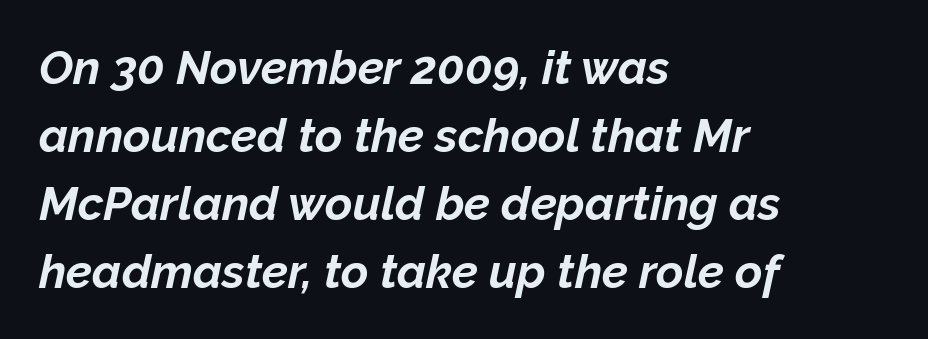
{"italic": "yes", "lean": "right", "slant_degrees": 12, "bold": "yes", "weight": "bold", "width": "normal", "stroke_contrast": "low", "x_height": "medium", "monospaced": "no", "underline": "no", "align": "left", "line_spacing": "normal", "line_spacing_ratio": 1.45, "letter_spacing": "normal", "letter_spacing_em": 0.0, "glyph_px": 47}
